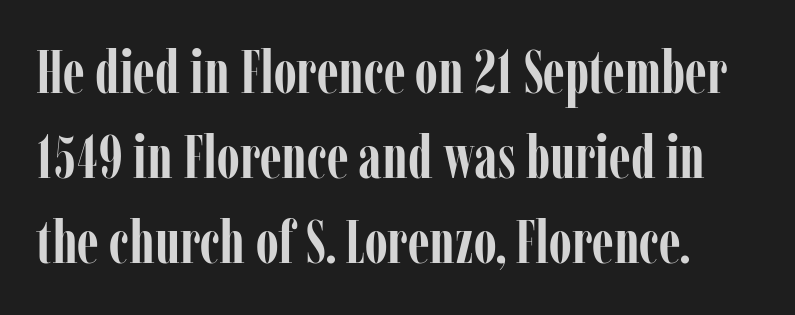
Q: Is the text bold? A: Yes.
Q: Is the text italic (slanted)? A: No, it is upright.
Q: Is the typeface a serif or a sans-serif typeface? A: Serif.
Q: Is the text underlined? A: No.
Q: Is the spacing between letters normal or unusually wide? A: Normal.
Q: Is the spacing between lines tight, normal or loose? A: Normal.
Q: Width (condensed, normal, or wide)? A: Condensed.
Q: Stroke contrast? A: Low.
Q: x-height? A: Medium.
Q: Monospaced? A: No.
